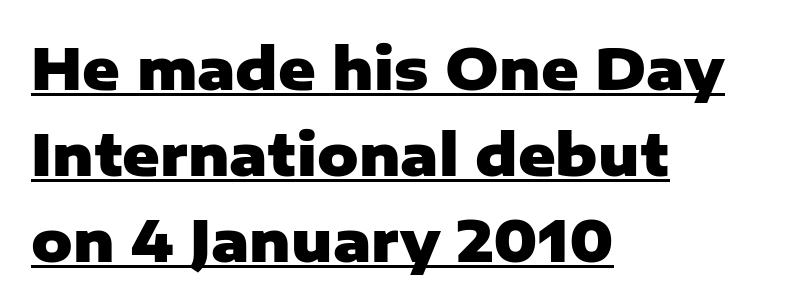
Q: Is the text bold? A: Yes.
Q: Is the text italic (slanted)? A: No, it is upright.
Q: Is the typeface a serif or a sans-serif typeface? A: Sans-serif.
Q: Is the text underlined? A: Yes.
Q: How is the paragraph aligned? A: Left-aligned.
Q: Is the spacing between letters normal or unusually wide? A: Normal.
Q: Is the spacing between lines tight, normal or loose? A: Normal.
Q: Width (condensed, normal, or wide)? A: Normal.
Q: Stroke contrast? A: Low.
Q: x-height? A: Medium.
Q: Monospaced? A: No.
